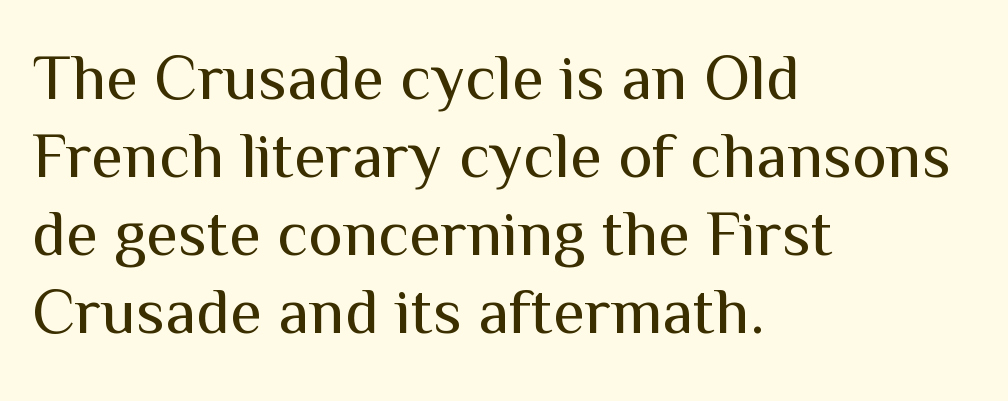
{"serif": "no", "italic": "no", "bold": "no", "weight": "regular", "width": "normal", "stroke_contrast": "medium", "x_height": "medium", "monospaced": "no", "underline": "no", "align": "left", "line_spacing_ratio": 1.2, "letter_spacing": "normal", "letter_spacing_em": 0.0, "glyph_px": 65}
